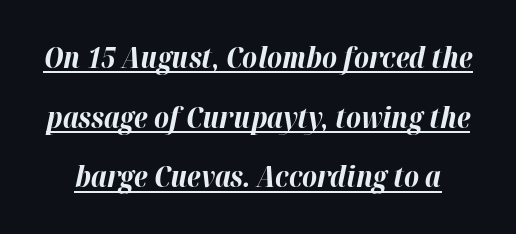
The image shows 29 px bold type, italic (leaning right); set loose line spacing (2.06x), normal letter spacing, underlined; high stroke contrast and a medium x-height.
